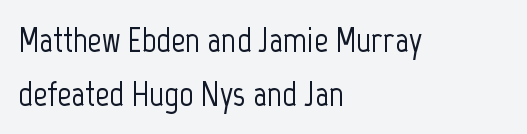
The image shows 35 px condensed sans-serif type, upright; set left-aligned, normal line spacing (1.53x), normal letter spacing, not underlined; low stroke contrast and a medium x-height.
